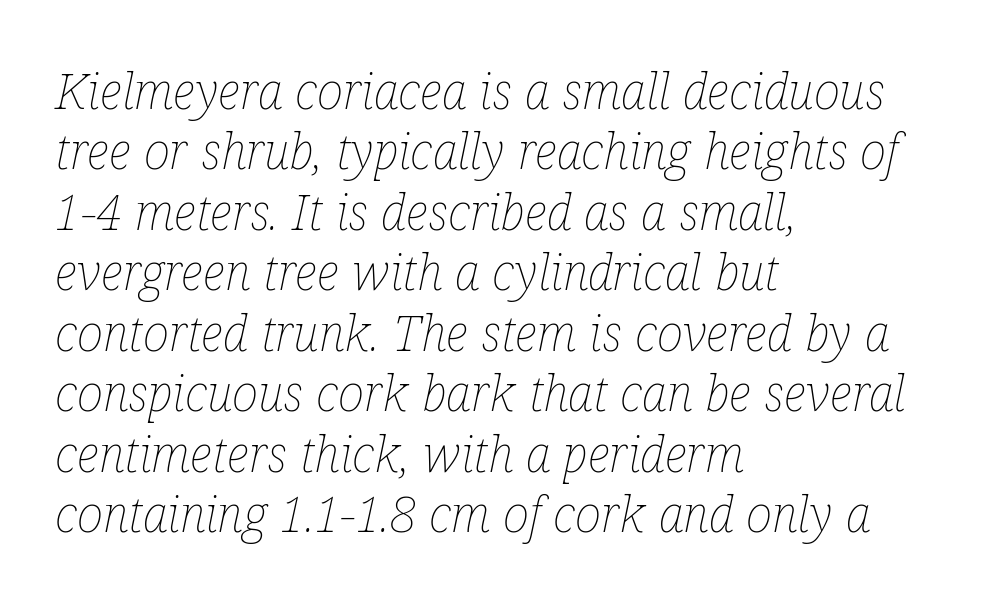
{"italic": "yes", "lean": "right", "slant_degrees": 12, "bold": "no", "weight": "thin", "width": "condensed", "stroke_contrast": "low", "x_height": "medium", "monospaced": "no", "underline": "no", "align": "left", "line_spacing_ratio": 1.21, "letter_spacing": "normal", "letter_spacing_em": 0.0, "glyph_px": 50}
